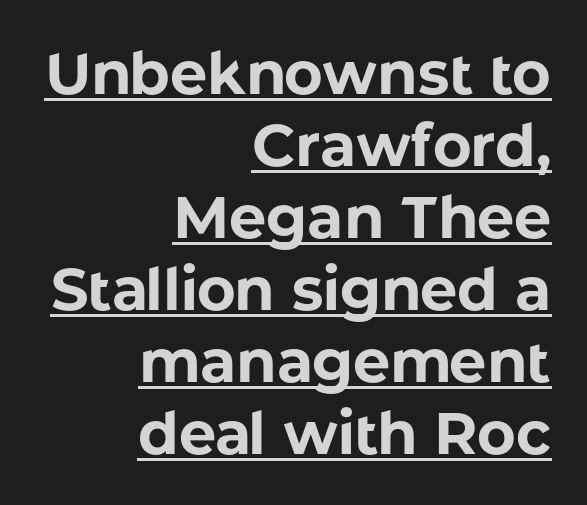
Q: Is the text bold? A: Yes.
Q: Is the text italic (slanted)? A: No, it is upright.
Q: Is the typeface a serif or a sans-serif typeface? A: Sans-serif.
Q: Is the text underlined? A: Yes.
Q: How is the paragraph aligned? A: Right-aligned.
Q: Is the spacing between letters normal or unusually wide? A: Normal.
Q: Width (condensed, normal, or wide)? A: Normal.
Q: Stroke contrast? A: Low.
Q: x-height? A: Medium.
Q: Monospaced? A: No.
